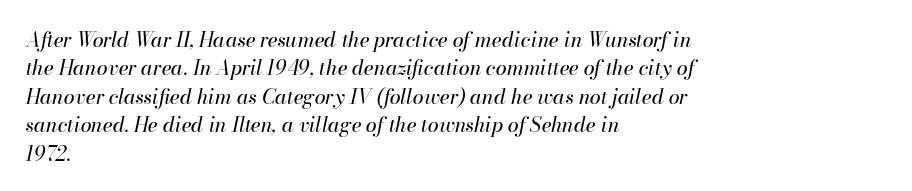
{"italic": "yes", "lean": "right", "slant_degrees": 13, "bold": "no", "underline": "no", "align": "left", "line_spacing": "normal", "line_spacing_ratio": 1.42, "letter_spacing": "normal", "letter_spacing_em": 0.0, "glyph_px": 20}
